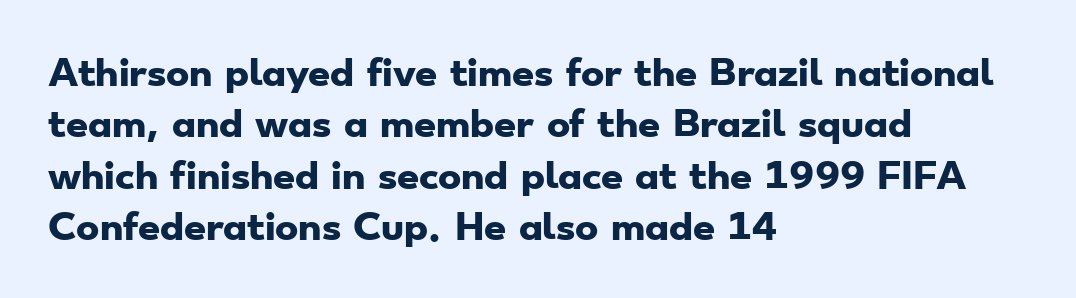
Q: Is the text bold? A: Yes.
Q: Is the typeface a serif or a sans-serif typeface? A: Sans-serif.
Q: Is the text underlined? A: No.
Q: How is the paragraph aligned? A: Left-aligned.
Q: Is the spacing between letters normal or unusually wide? A: Normal.
Q: Is the spacing between lines tight, normal or loose? A: Normal.
Q: Width (condensed, normal, or wide)? A: Wide.
Q: Stroke contrast? A: Low.
Q: x-height? A: Small.
Q: Monospaced? A: No.
